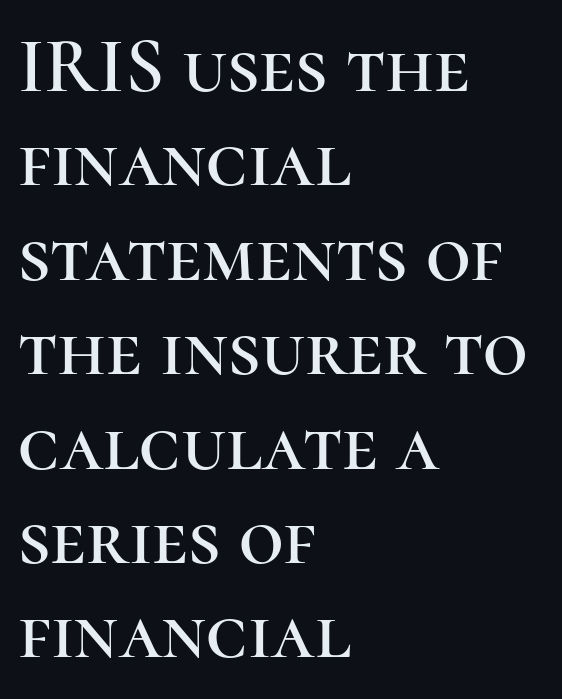
The image shows 78 px serif type, upright; set left-aligned, line spacing 1.21x, normal letter spacing, not underlined; high stroke contrast and a medium x-height.
